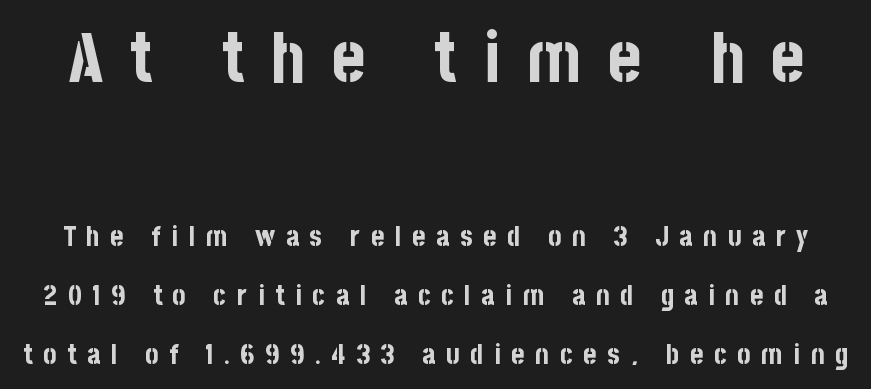
Q: Is the text bold? A: Yes.
Q: Is the text italic (slanted)? A: No, it is upright.
Q: Is the typeface a serif or a sans-serif typeface? A: Sans-serif.
Q: Is the text underlined? A: No.
Q: Is the spacing between letters normal or unusually wide? A: Unusually wide.
Q: Is the spacing between lines tight, normal or loose? A: Loose.
Q: Which block of text is set in a larger size, the first (top) or the second (bottom)? A: The first (top) one.
Q: Width (condensed, normal, or wide)? A: Condensed.
Q: Stroke contrast? A: Low.
Q: x-height? A: Large.
Q: Monospaced? A: No.
